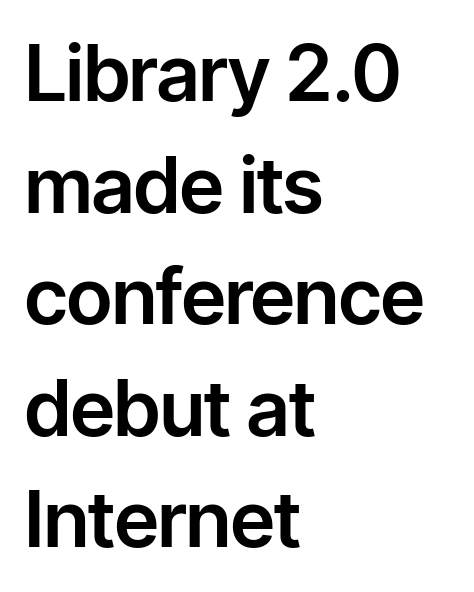
Look at the bottom of the vertical strokes: they stop flat, with no serifs. Alignment: flush left. This sample uses an upright cut, with every glyph sitting square on the baseline. A typesetter would call this zero additional tracking.
